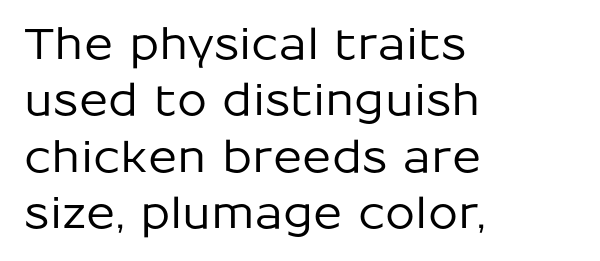
The lettering holds an erect, upright posture throughout. Does the type have serifs? No, each stem ends abruptly. Note the varied advance widths — an 'i' is clearly narrower than an 'm'. Normally led — the rows are evenly, conventionally spaced.
